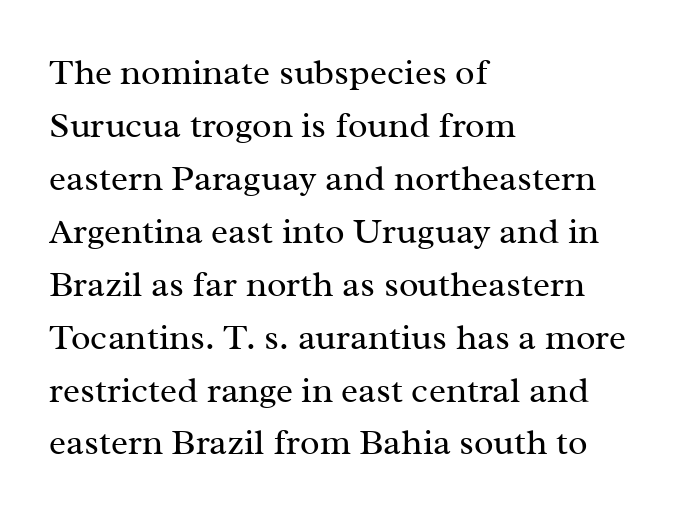
{"serif": "yes", "italic": "no", "bold": "no", "weight": "regular", "width": "normal", "stroke_contrast": "medium", "x_height": "medium", "monospaced": "no", "underline": "no", "align": "left", "line_spacing": "normal", "line_spacing_ratio": 1.47, "letter_spacing": "normal", "letter_spacing_em": 0.0, "glyph_px": 36}
